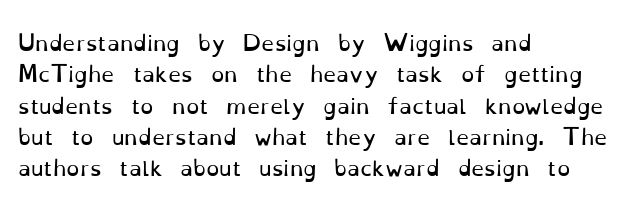
Ordinary non-slanted type is in use. Honestly, the row spacing looks completely unremarkable. These lines keep a tight, regular rhythm from letter to letter. These lines stack with their left ends in a neat column.
